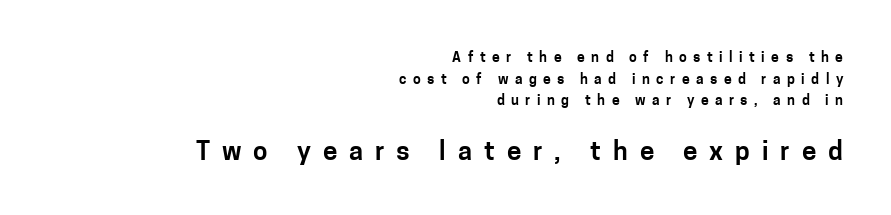
The image shows 26 px text type, upright; set right-aligned, normal line spacing (1.55x), unusually wide letter spacing (+0.46 em), not underlined; the second (bottom) block is 1.86x larger.
